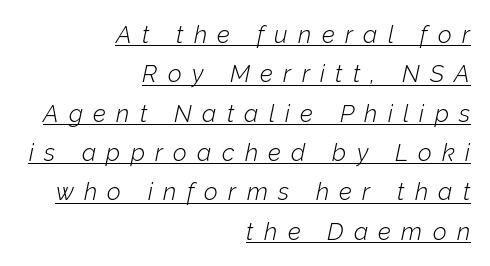
Stem width sits at or under what a default text font uses. Italic: yes, the glyphs are oblique. The gaps between neighbouring characters are conspicuously large. A baseline rule has been typeset under these characters. This rendering uses right alignment, leaving the left contour irregular. Normally led — the rows are evenly, conventionally spaced.
